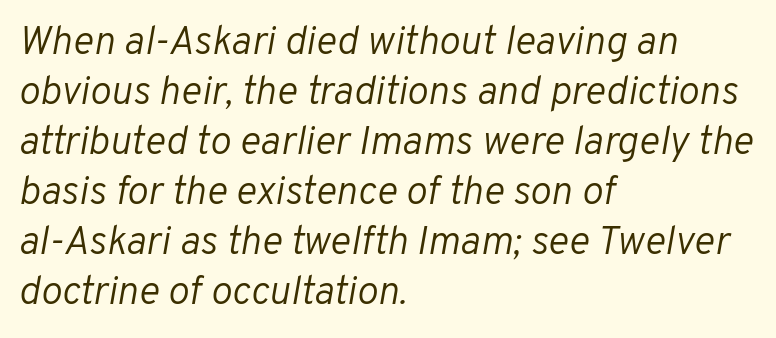
{"italic": "yes", "lean": "right", "slant_degrees": 10, "bold": "no", "weight": "light", "width": "normal", "stroke_contrast": "low", "x_height": "medium", "monospaced": "no", "underline": "no", "align": "left", "line_spacing": "normal", "line_spacing_ratio": 1.25, "letter_spacing": "normal", "letter_spacing_em": 0.0, "glyph_px": 40}
